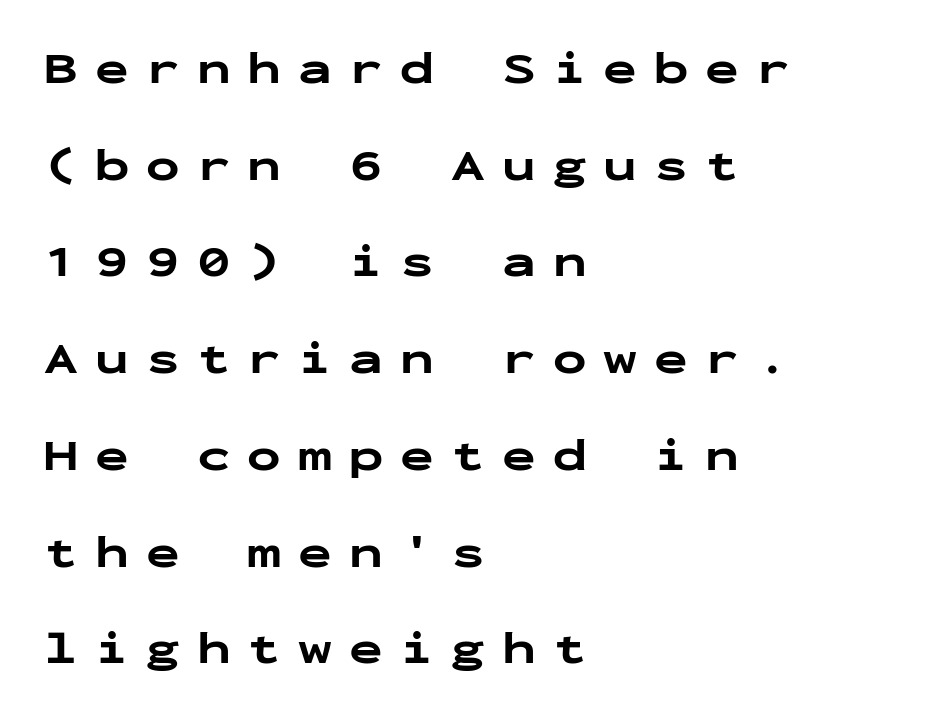
The face used here has the dense, thick strokes of a bold. This sample is left-justified, so line endings fall wherever the words run out. Every character sits straight up, as roman type does. Are there feet on the stems? There aren't — it's a sans.
